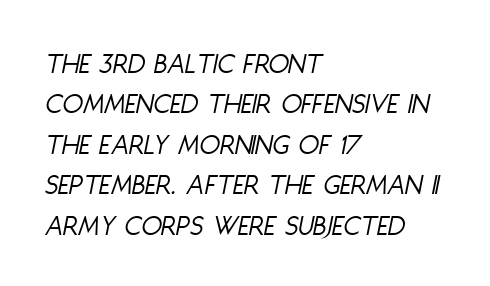
The image shows 30 px light, condensed type, italic (leaning right); set left-aligned, normal line spacing (1.35x), normal letter spacing, not underlined; low stroke contrast and a large x-height.
